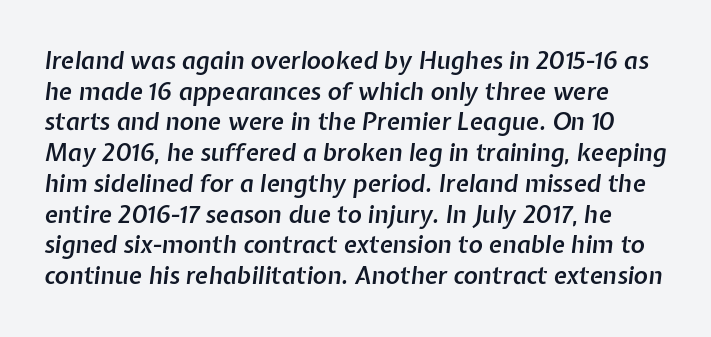
The image shows 24 px text type, italic (leaning right); set normal line spacing (1.28x), normal letter spacing, not underlined.
